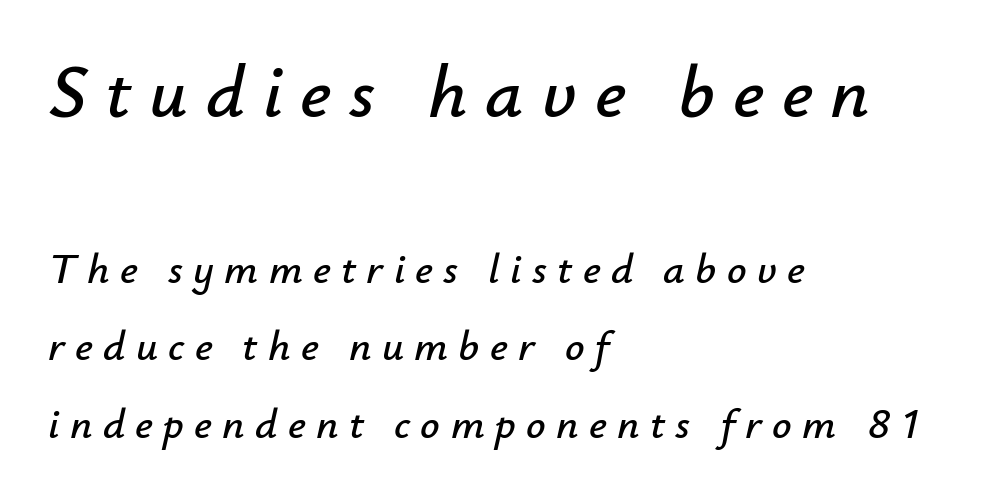
Tall strokes in this sample are angled rather than plumb. Glyph-to-glyph distance is far greater than everyday printed text. The first block has been scaled up relative to the second. Descenders hang freely into open space. One-word summary of the alignment: left. A typesetter would call this proportional, since set widths differ per character.
